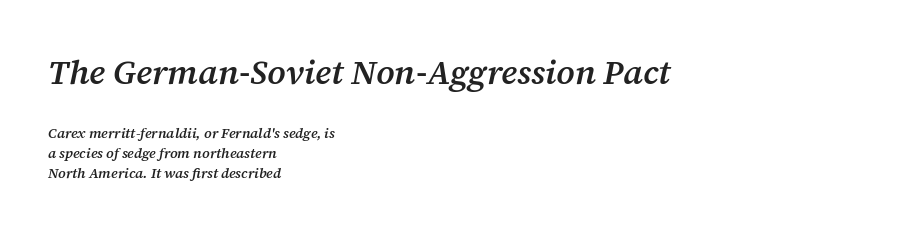
Casual observation: everything's shoved over to the left. Vertically, the passage feels balanced, rows spaced as you'd expect. Compared with typical body copy, the letter spacing here is the same. Do the characters align in a grid? No, the font is proportional. Top chunk: large. Bottom chunk: small.
